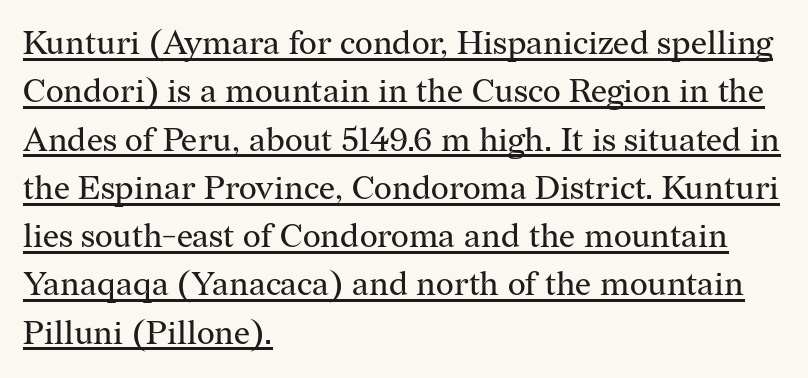
{"serif": "yes", "italic": "no", "bold": "no", "weight": "regular", "width": "normal", "stroke_contrast": "medium", "x_height": "medium", "monospaced": "no", "underline": "yes", "align": "left", "line_spacing": "normal", "line_spacing_ratio": 1.42, "letter_spacing": "normal", "letter_spacing_em": 0.0, "glyph_px": 34}
